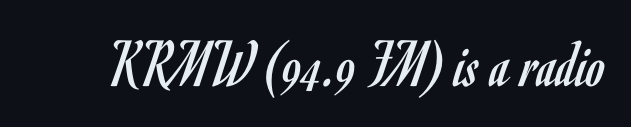
The image shows 68 px regular-weight, condensed sans-serif type; set normal letter spacing, not underlined; low stroke contrast and a small x-height.
